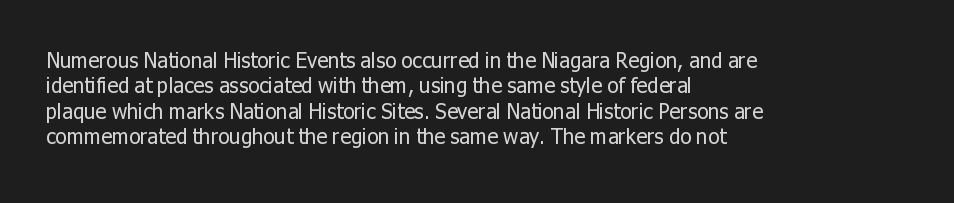
Q: Is the text bold? A: No.
Q: Is the text italic (slanted)? A: No, it is upright.
Q: Is the text underlined? A: No.
Q: How is the paragraph aligned? A: Left-aligned.
Q: Is the spacing between letters normal or unusually wide? A: Normal.
